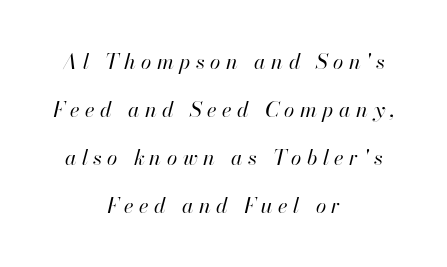
{"italic": "yes", "lean": "right", "slant_degrees": 13, "bold": "no", "underline": "no", "align": "center", "line_spacing": "loose", "line_spacing_ratio": 2.28, "letter_spacing": "wide", "letter_spacing_em": 0.26, "glyph_px": 21}
